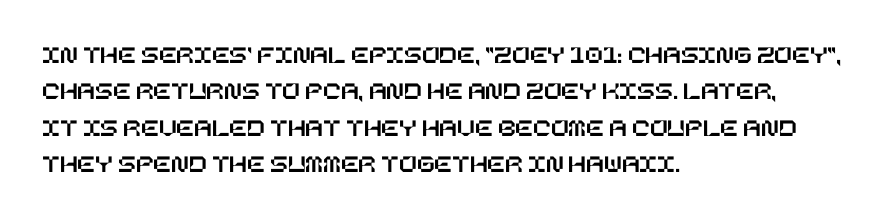
{"italic": "no", "underline": "no", "align": "left", "line_spacing": "normal", "line_spacing_ratio": 1.4, "letter_spacing": "normal", "letter_spacing_em": 0.0, "glyph_px": 26}
